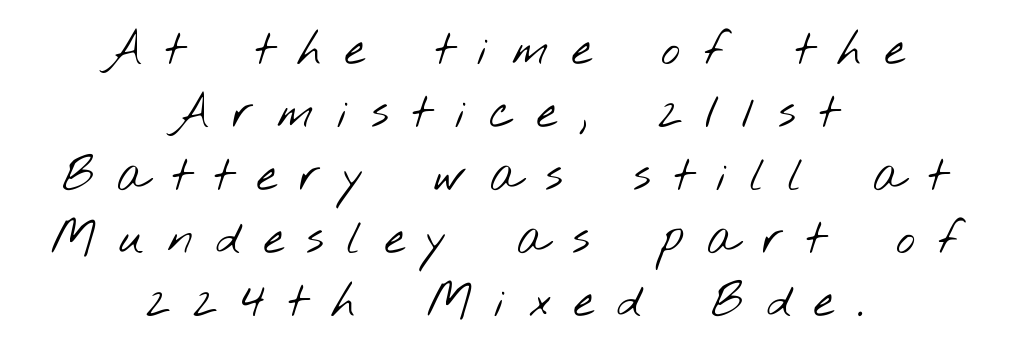
Notice how the passage keeps no hard edge, just a central spine. The strokes carry an ordinary text weight at most. Bare-footed words on every line. Letter spacing: wide.
